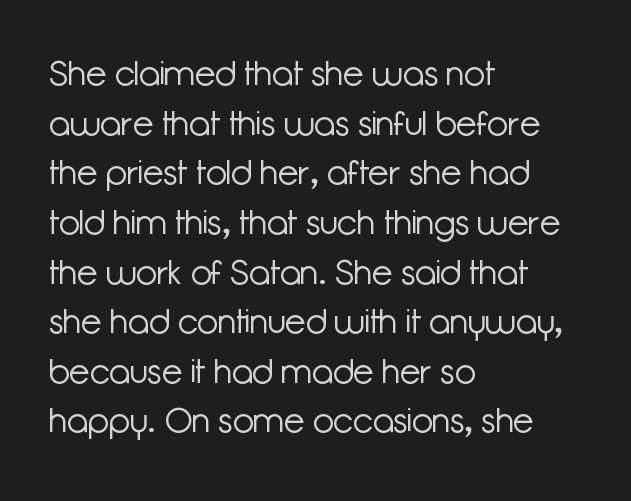
{"serif": "no", "italic": "no", "bold": "no", "weight": "light", "width": "normal", "stroke_contrast": "low", "x_height": "medium", "monospaced": "no", "underline": "no", "align": "left", "line_spacing": "normal", "line_spacing_ratio": 1.46, "letter_spacing": "normal", "letter_spacing_em": 0.0, "glyph_px": 34}
